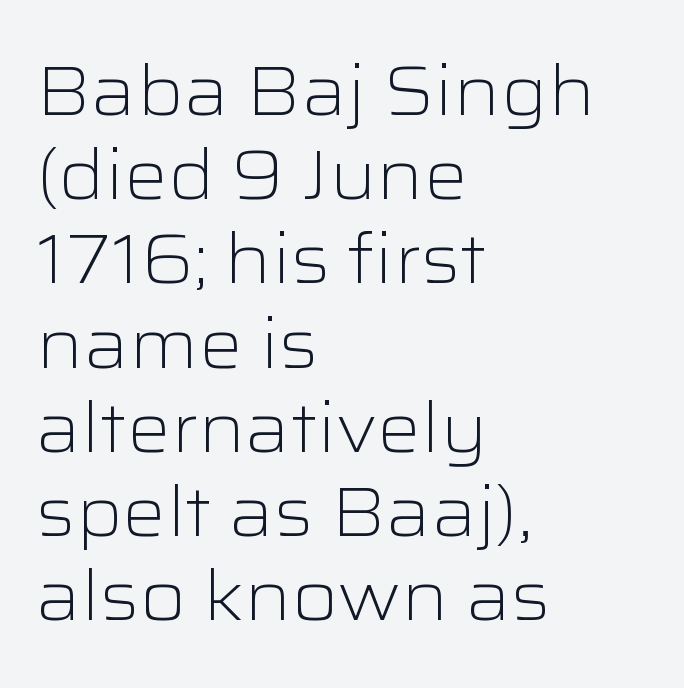
The image shows 69 px light, wide sans-serif type, upright; set left-aligned, line spacing 1.22x, normal letter spacing, not underlined; low stroke contrast and a medium x-height.
